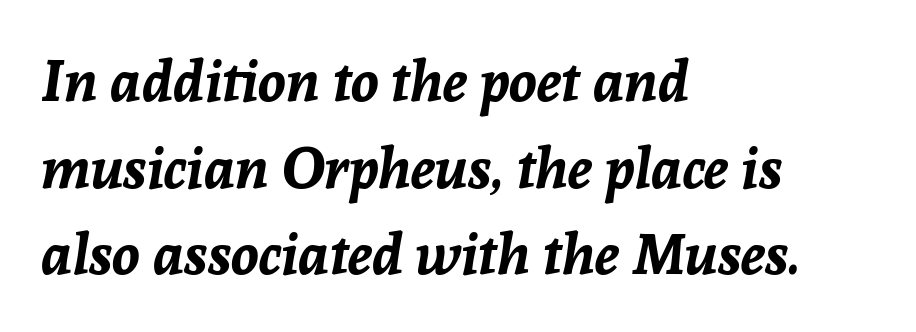
The image shows 57 px bold type, italic (leaning right); set left-aligned, normal line spacing (1.52x), normal letter spacing, not underlined; low stroke contrast and a medium x-height.
